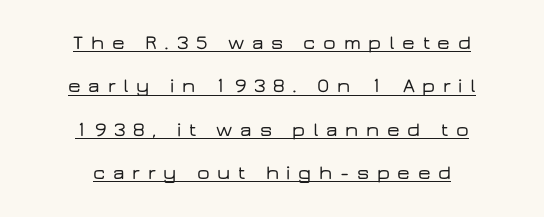
{"italic": "no", "underline": "yes", "align": "center", "line_spacing": "loose", "line_spacing_ratio": 2.17, "letter_spacing": "wide", "letter_spacing_em": 0.38, "glyph_px": 20}
